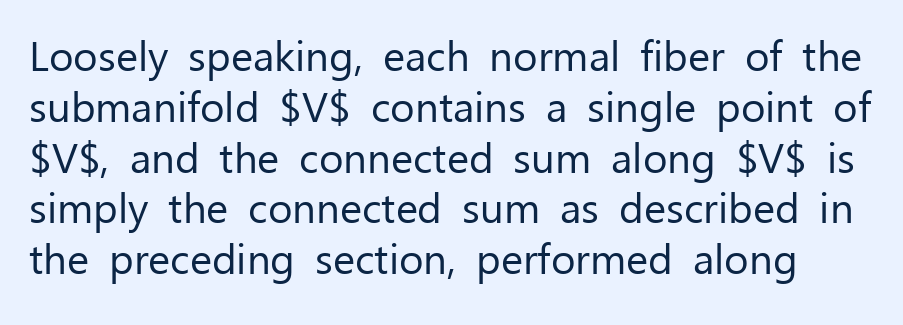
The image shows 42 px regular-weight sans-serif type, upright; set line spacing 1.21x, normal letter spacing, not underlined; low stroke contrast and a medium x-height.
